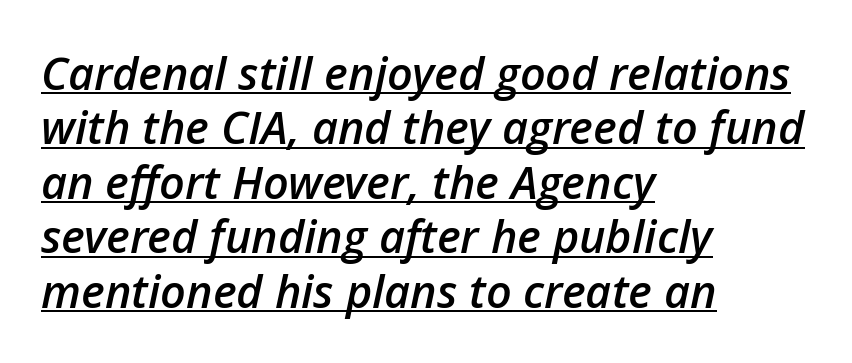
{"italic": "yes", "lean": "right", "slant_degrees": 12, "bold": "semi", "weight": "semibold", "width": "normal", "stroke_contrast": "low", "x_height": "medium", "monospaced": "no", "underline": "yes", "align": "left", "line_spacing_ratio": 1.21, "letter_spacing": "normal", "letter_spacing_em": 0.0, "glyph_px": 45}
